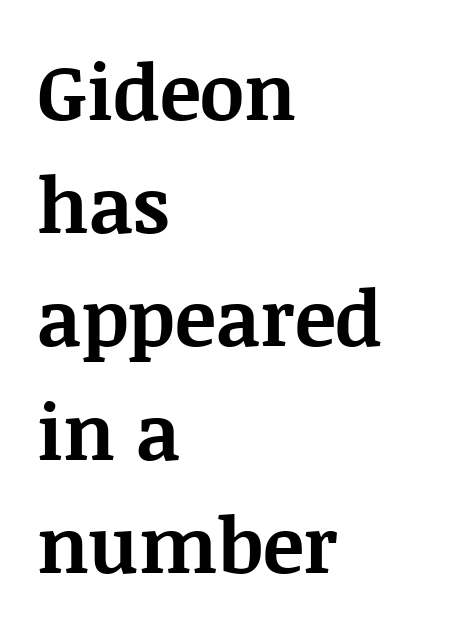
{"serif": "yes", "italic": "no", "bold": "yes", "weight": "bold", "width": "normal", "stroke_contrast": "medium", "x_height": "large", "monospaced": "no", "underline": "no", "align": "left", "line_spacing": "normal", "line_spacing_ratio": 1.47, "letter_spacing": "normal", "letter_spacing_em": 0.0, "glyph_px": 77}
